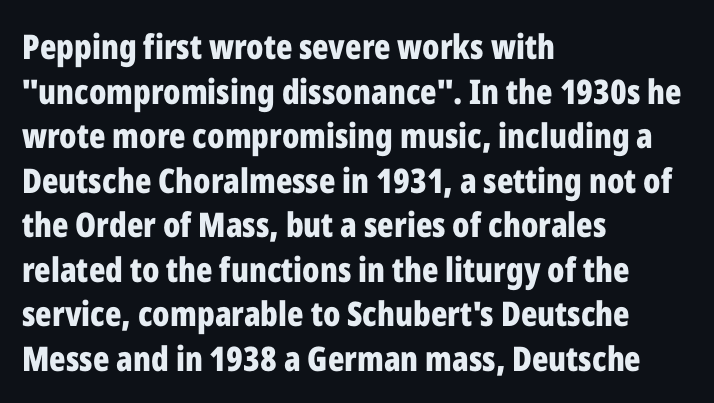
Vertical spacing — default. Spacing verdict: proportional, widths tailored to each character. Any mark beneath the type? The region is blank. What weight is shown? A full bold with thick strokes. Unlike italic type, these characters show no tilt at all.
